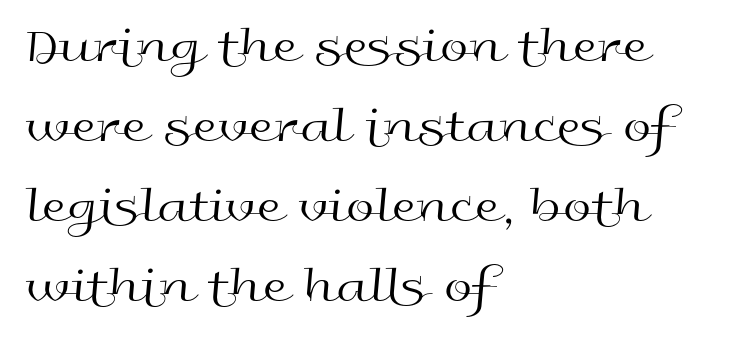
Q: Is the text bold? A: No.
Q: Is the text italic (slanted)? A: No, it is upright.
Q: Is the typeface a serif or a sans-serif typeface? A: Sans-serif.
Q: Is the text underlined? A: No.
Q: How is the paragraph aligned? A: Left-aligned.
Q: Is the spacing between letters normal or unusually wide? A: Normal.
Q: Is the spacing between lines tight, normal or loose? A: Normal.
Q: Width (condensed, normal, or wide)? A: Wide.
Q: x-height? A: Medium.
Q: Monospaced? A: No.
